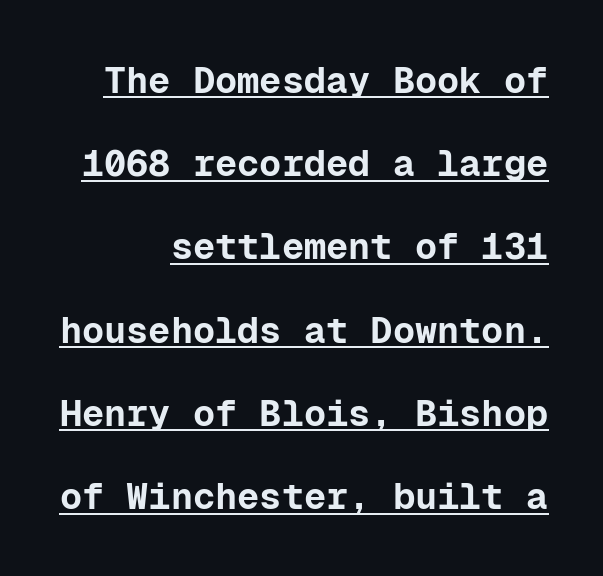
The image shows 37 px bold sans-serif type, upright, monospaced; set right-aligned, loose line spacing (2.25x), normal letter spacing, underlined; low stroke contrast and a medium x-height.
